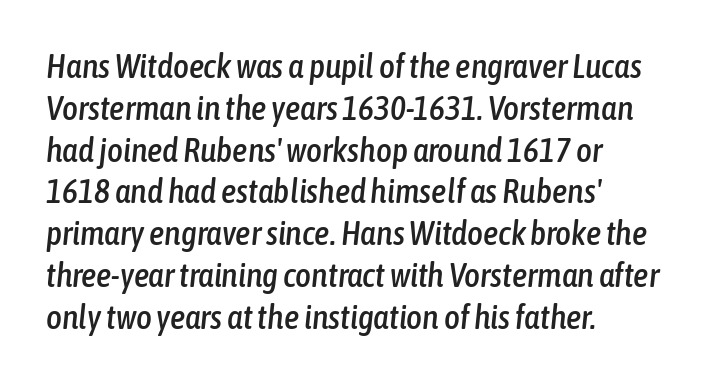
What stands out about the letter spacing? Nothing — it is the standard amount. There's an unmistakable incline to the writing here. Note the varied advance widths — an 'i' is clearly narrower than an 'm'. The rag falls on the right side of this text block.
